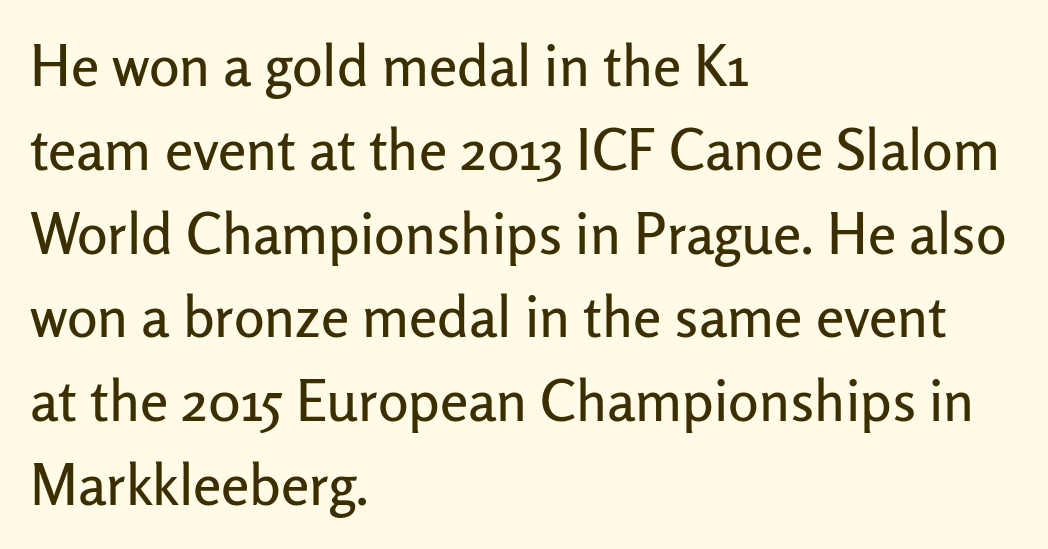
The image shows 57 px sans-serif type, upright; set left-aligned, normal line spacing (1.47x), normal letter spacing, not underlined; low stroke contrast and a medium x-height.
